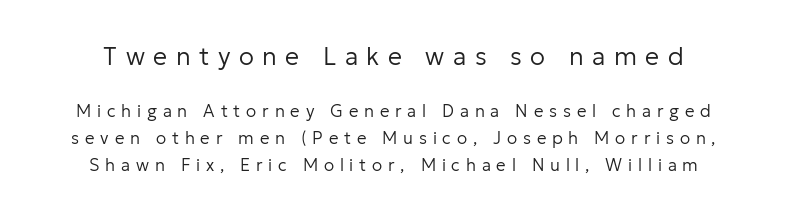
Q: Is the text bold? A: No.
Q: Is the text italic (slanted)? A: No, it is upright.
Q: Is the text underlined? A: No.
Q: Is the spacing between letters normal or unusually wide? A: Unusually wide.
Q: Is the spacing between lines tight, normal or loose? A: Normal.
Q: Which block of text is set in a larger size, the first (top) or the second (bottom)? A: The first (top) one.
